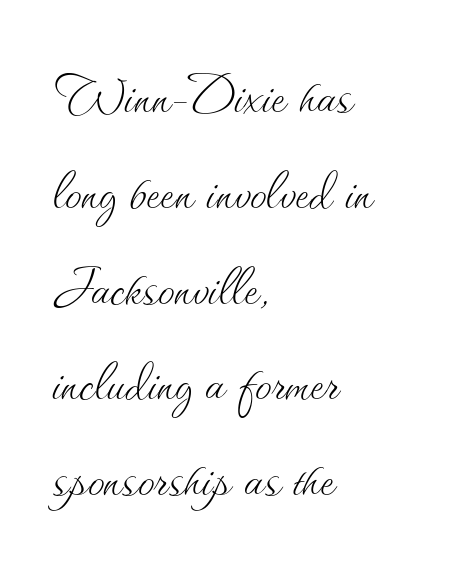
The cut favours lightness, reaching ordinary text weight at its darkest. Clear beneath every line of the passage. Varying glyph widths throughout — classic text-font behaviour.
